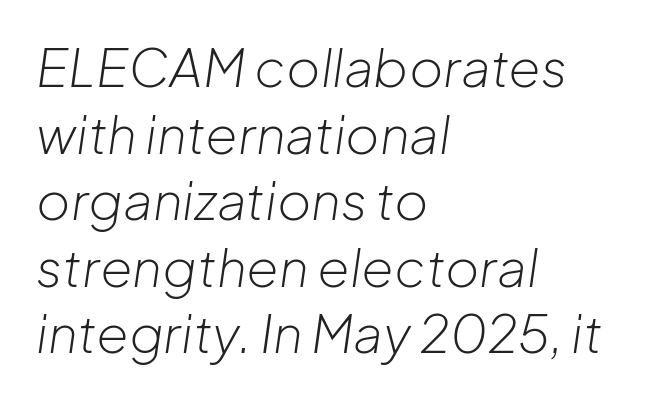
Is the block centered? No — it sits flush against the left margin. This block has exactly the height ordinary leading produces. The face used here is rendered with its standard letterfit. Character widths vary here, with narrow letters taking less room than wide ones.
